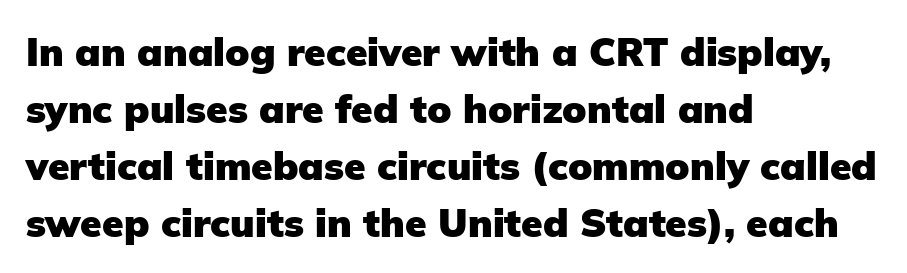
The image shows 39 px heavy sans-serif type, upright; set left-aligned, normal line spacing (1.46x), normal letter spacing, not underlined; low stroke contrast and a medium x-height.
